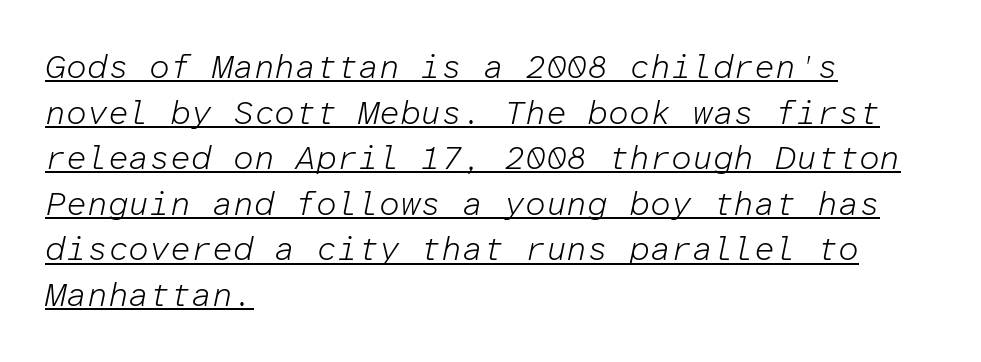
{"italic": "yes", "lean": "right", "slant_degrees": 12, "bold": "no", "weight": "light", "width": "normal", "stroke_contrast": "low", "x_height": "medium", "monospaced": "yes", "underline": "yes", "align": "left", "line_spacing": "normal", "line_spacing_ratio": 1.38, "letter_spacing": "normal", "letter_spacing_em": 0.0, "glyph_px": 33}
